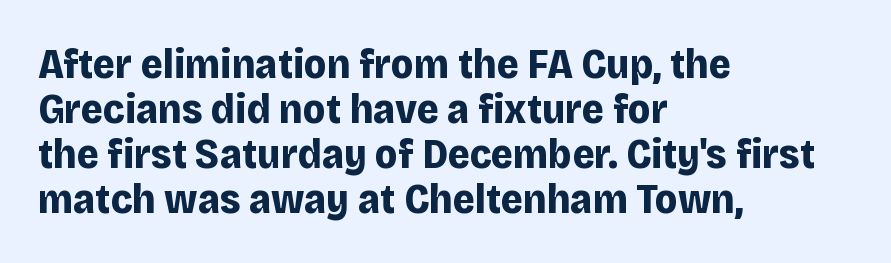
Posture: straight, roman, zero tilt. The typeface chosen for these lines omits serifs. Strong, thick strokes mark this as bold type. Varying glyph widths throughout — classic text-font behaviour. The line texture is even and compact thanks to regular tracking.
